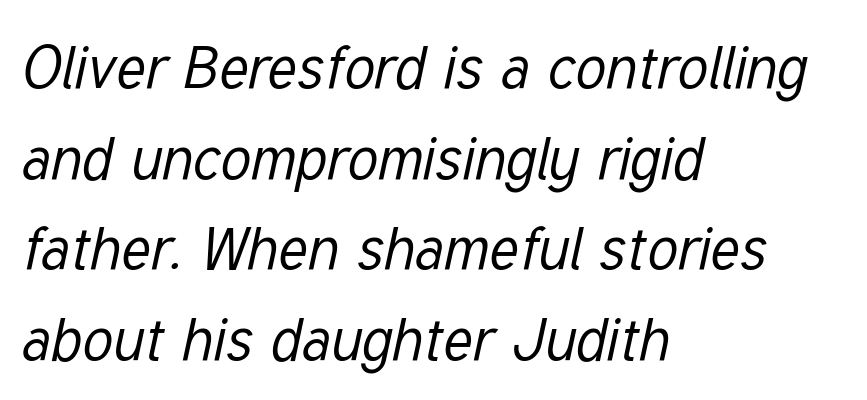
{"italic": "yes", "lean": "right", "slant_degrees": 12, "bold": "no", "weight": "regular", "width": "condensed", "stroke_contrast": "low", "x_height": "medium", "monospaced": "no", "underline": "no", "align": "left", "line_spacing": "normal", "line_spacing_ratio": 1.51, "letter_spacing": "normal", "letter_spacing_em": 0.0, "glyph_px": 60}
